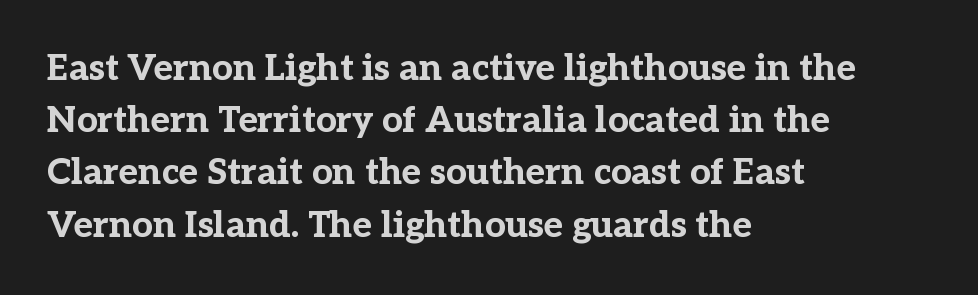
Yep, those are serifs on the letters. The specimen reads as upright at a glance. The area under the type is left untouched. If you drew a ruler down the left edge, every line would touch it.
